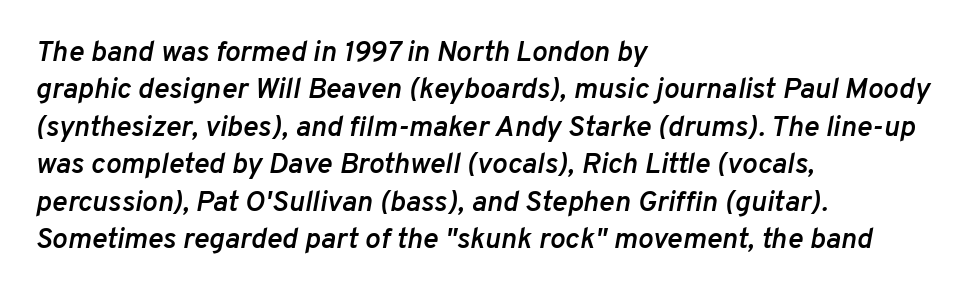
The image shows 29 px semibold type, italic (leaning right); set left-aligned, normal line spacing (1.29x), normal letter spacing, not underlined; low stroke contrast and a medium x-height.
